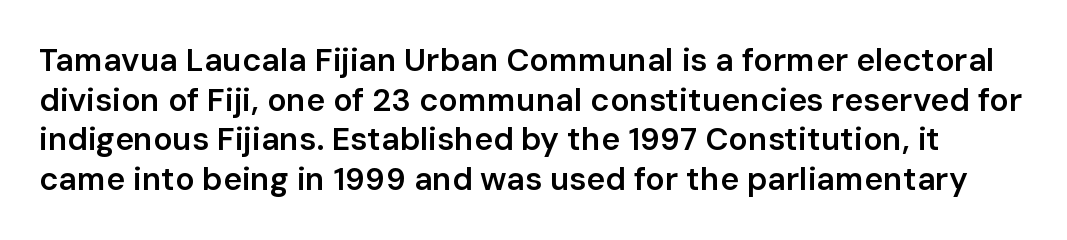
The image shows 32 px semibold sans-serif type, upright; set line spacing 1.24x, normal letter spacing, not underlined; low stroke contrast and a medium x-height.
